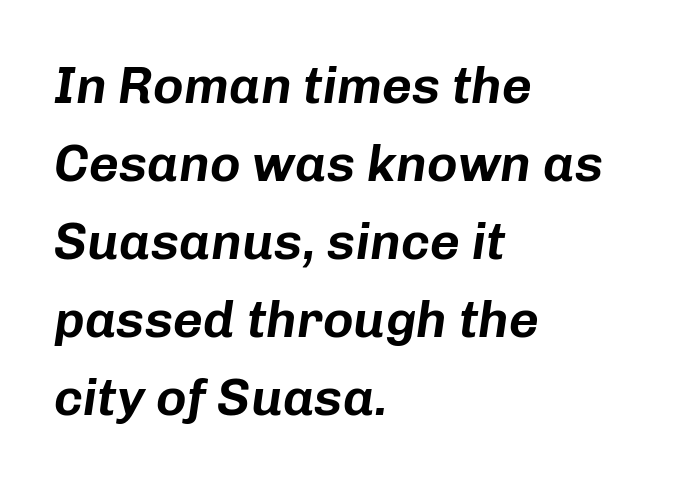
Q: Is the text italic (slanted)? A: Yes, it leans right by about 8 degrees.
Q: Is the text underlined? A: No.
Q: How is the paragraph aligned? A: Left-aligned.
Q: Is the spacing between letters normal or unusually wide? A: Normal.
Q: Is the spacing between lines tight, normal or loose? A: Normal.
Q: Width (condensed, normal, or wide)? A: Normal.
Q: Stroke contrast? A: Low.
Q: x-height? A: Medium.
Q: Monospaced? A: No.
